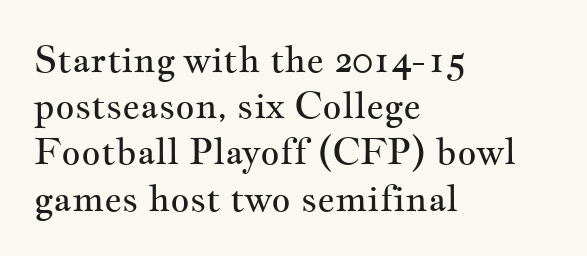
The image shows 37 px regular-weight, wide serif type, upright; set left-aligned, normal line spacing (1.25x), normal letter spacing, not underlined; medium stroke contrast and a small x-height.
